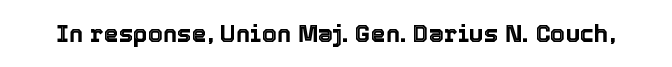
{"italic": "no", "underline": "no", "letter_spacing": "normal", "letter_spacing_em": 0.0, "glyph_px": 24}
